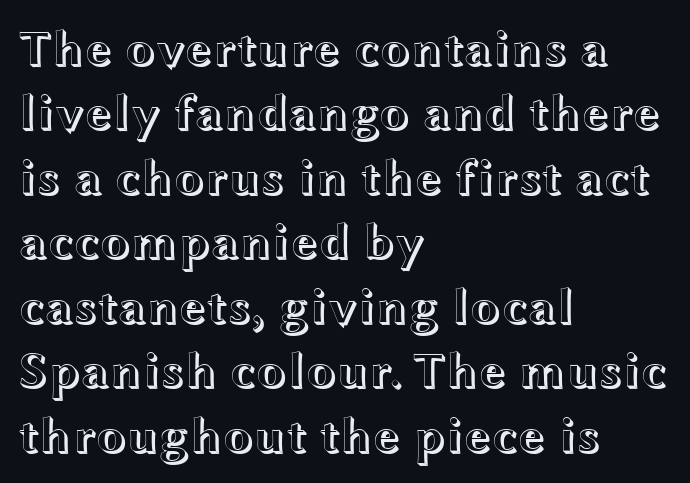
{"italic": "no", "width": "wide", "x_height": "medium", "monospaced": "no", "underline": "no", "align": "left", "line_spacing": "normal", "line_spacing_ratio": 1.29, "letter_spacing": "normal", "letter_spacing_em": 0.0, "glyph_px": 50}
